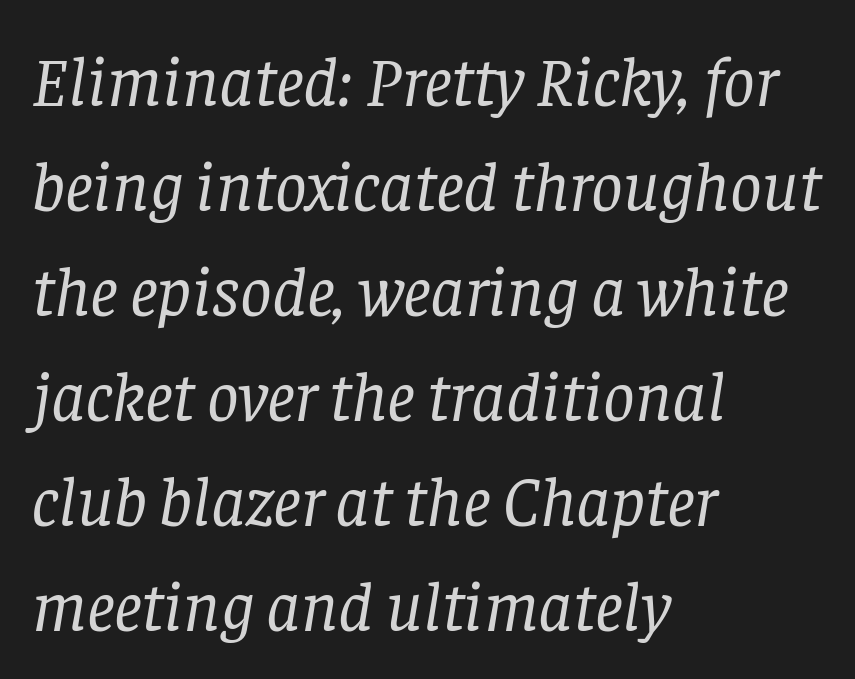
{"serif": "yes", "italic": "yes", "lean": "right", "slant_degrees": 8, "bold": "no", "weight": "regular", "width": "normal", "stroke_contrast": "low", "x_height": "large", "monospaced": "no", "underline": "no", "align": "left", "line_spacing": "normal", "line_spacing_ratio": 1.5, "letter_spacing": "normal", "letter_spacing_em": 0.0, "glyph_px": 70}
